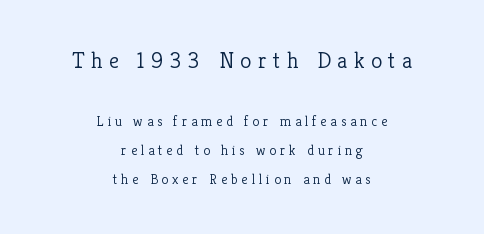
The image shows 23 px text type, upright; set centered, loose line spacing (2.1x), unusually wide letter spacing (+0.28 em), not underlined; the first (top) block is 1.64x larger.
